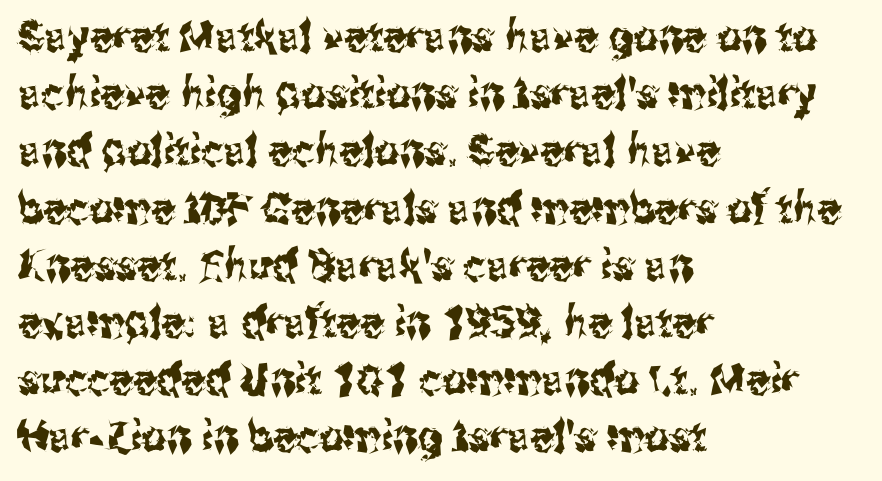
{"serif": "no", "italic": "no", "width": "condensed", "stroke_contrast": "medium", "x_height": "medium", "monospaced": "no", "underline": "no", "align": "left", "line_spacing": "normal", "line_spacing_ratio": 1.33, "letter_spacing": "normal", "letter_spacing_em": 0.0, "glyph_px": 43}
